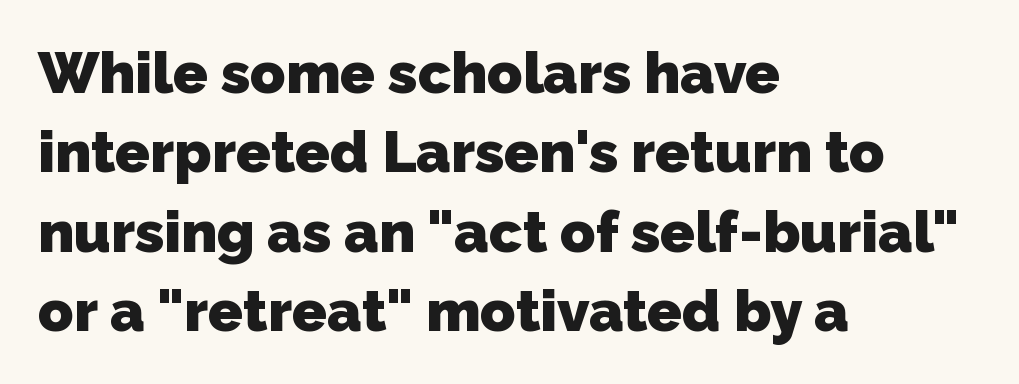
{"serif": "no", "bold": "yes", "weight": "heavy", "width": "normal", "stroke_contrast": "low", "x_height": "medium", "monospaced": "no", "underline": "no", "align": "left", "line_spacing": "normal", "line_spacing_ratio": 1.37, "letter_spacing": "normal", "letter_spacing_em": 0.0, "glyph_px": 58}
